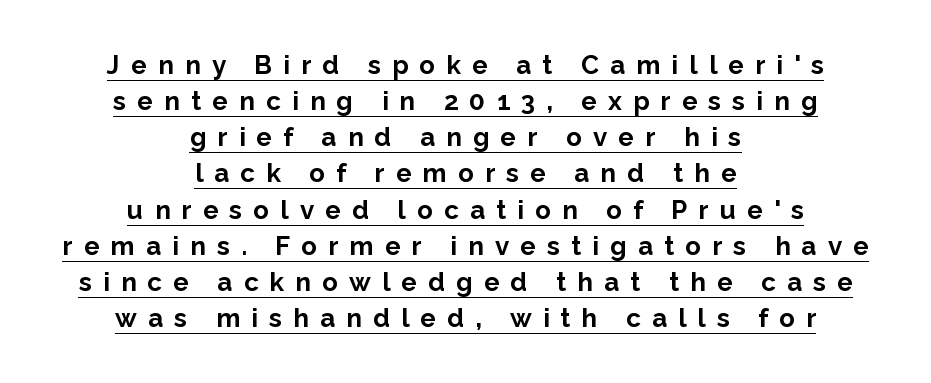
Q: Is the text bold? A: Yes.
Q: Is the text italic (slanted)? A: No, it is upright.
Q: Is the text underlined? A: Yes.
Q: How is the paragraph aligned? A: Centered.
Q: Is the spacing between letters normal or unusually wide? A: Unusually wide.
Q: Is the spacing between lines tight, normal or loose? A: Normal.
